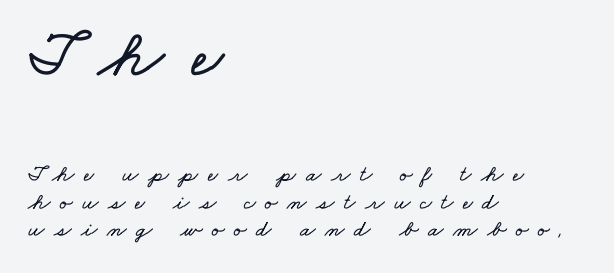
Q: Is the text underlined? A: No.
Q: How is the paragraph aligned? A: Left-aligned.
Q: Is the spacing between letters normal or unusually wide? A: Unusually wide.
Q: Which block of text is set in a larger size, the first (top) or the second (bottom)? A: The first (top) one.
Q: Width (condensed, normal, or wide)? A: Wide.
Q: Stroke contrast? A: Low.
Q: x-height? A: Small.
Q: Monospaced? A: No.
